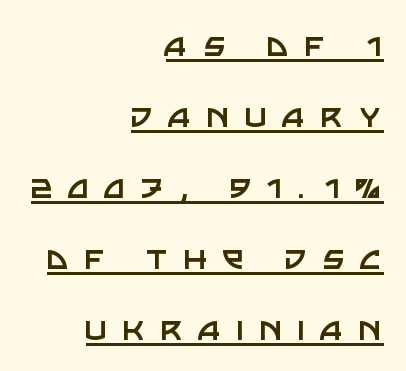
Caption: lettering with a line underneath. Do the letters lean? They stand straight. Honestly, the letter spacing is so wide it's the main thing you notice. One-word summary of the alignment: right. Type style note: lacks serifs. A light-to-regular cut is what we see here.
